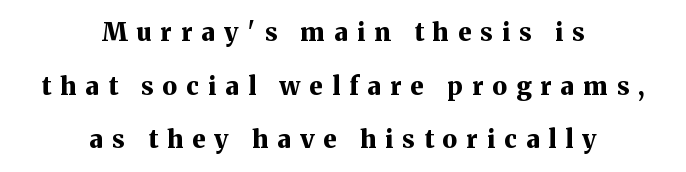
{"italic": "no", "bold": "yes", "underline": "no", "align": "center", "line_spacing": "loose", "line_spacing_ratio": 2.15, "letter_spacing": "wide", "letter_spacing_em": 0.37, "glyph_px": 25}
